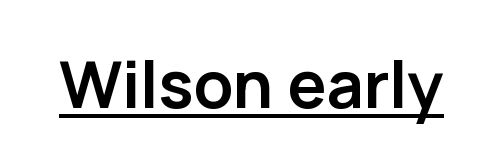
Think of a printed novel: that variable character pitch is what you see here. Default kerning and tracking; the words read as compact shapes. In terms of posture, this sample is upright. The face used here appears with an underline applied. Look at the stroke-to-counter ratio: heavy, a bold. The rendering shows plain stroke endings on the letterforms — a sans-serif design.
